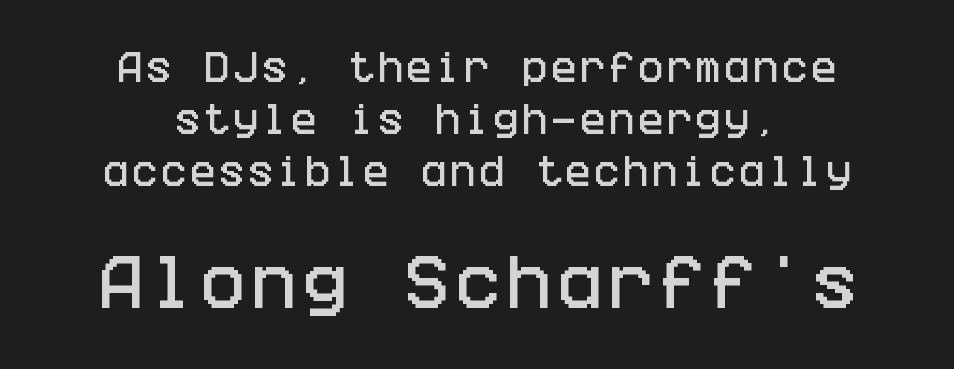
{"serif": "no", "italic": "no", "width": "condensed", "stroke_contrast": "low", "x_height": "large", "underline": "no", "align": "center", "line_spacing": "normal", "line_spacing_ratio": 1.53, "larger_block": "second", "size_ratio": 1.76, "glyph_px": 60}
